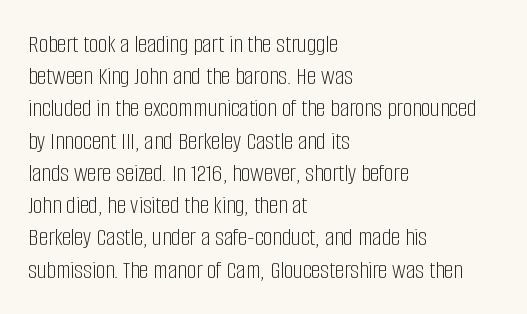
No letter is thick-stroked: the sample isn't bold. The lettering stays uniformly vertical, giving the passage a roman look. This sample uses plain, unmodified letter spacing. These lines stack with their left ends in a neat column. The gap between lines stays unmarked.
